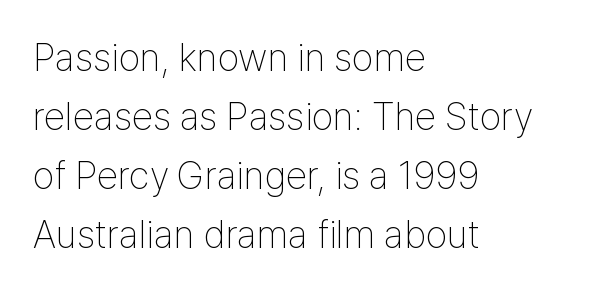
Line starts are locked; line ends wander. Nothing heavy about these letters — not bold at all. The rows are spaced the way most documents space them. No word sits above an underline.
